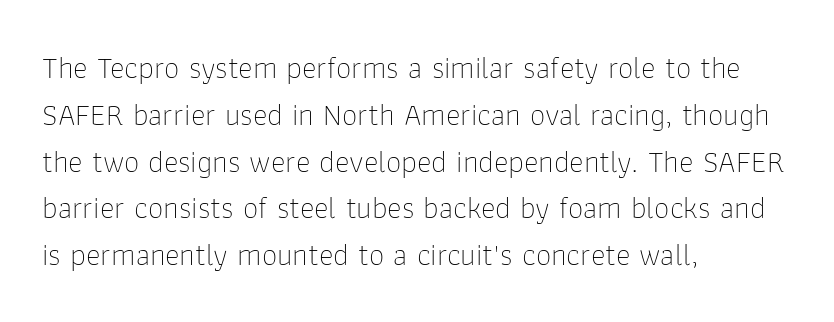
The image shows 31 px thin sans-serif type, upright; set left-aligned, normal line spacing (1.51x), normal letter spacing, not underlined; low stroke contrast and a medium x-height.
